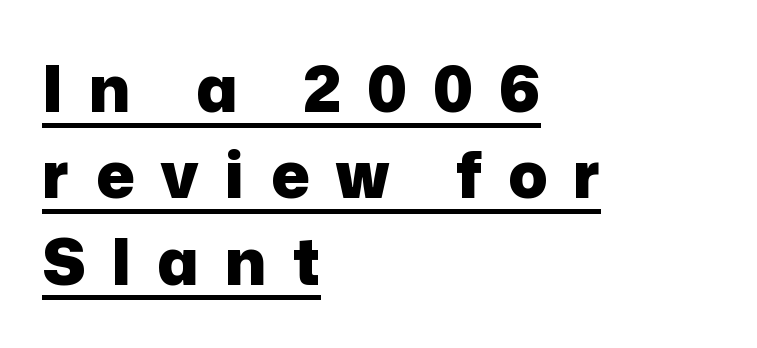
Q: Is the text bold? A: Yes.
Q: Is the text italic (slanted)? A: No, it is upright.
Q: Is the typeface a serif or a sans-serif typeface? A: Sans-serif.
Q: Is the text underlined? A: Yes.
Q: How is the paragraph aligned? A: Left-aligned.
Q: Is the spacing between letters normal or unusually wide? A: Unusually wide.
Q: Is the spacing between lines tight, normal or loose? A: Normal.
Q: Width (condensed, normal, or wide)? A: Normal.
Q: Stroke contrast? A: Low.
Q: x-height? A: Medium.
Q: Monospaced? A: No.
